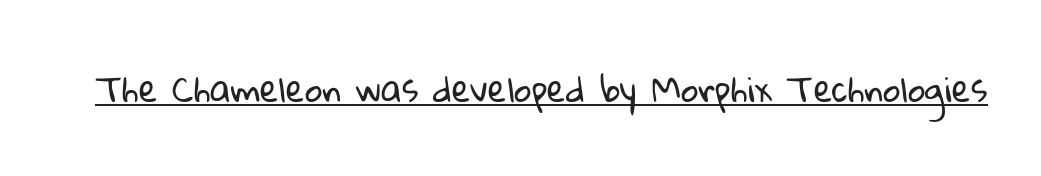
Note: no serifs on the glyphs. This is not heavy type; no bold has been used. Nobody touched the tracking dial on this one. The rendering uses natural spacing where letterforms have individual widths. Descenders here cross a horizontal rule under the line.
